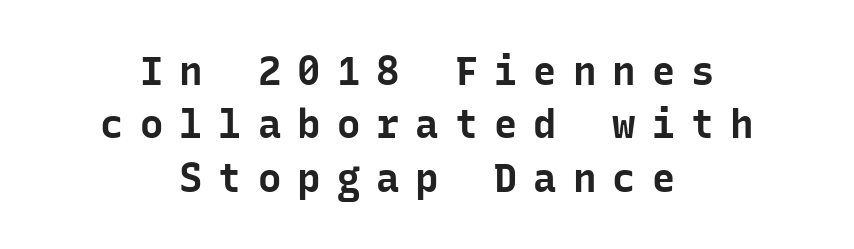
{"serif": "no", "italic": "no", "bold": "yes", "weight": "bold", "width": "normal", "stroke_contrast": "low", "x_height": "medium", "monospaced": "yes", "underline": "no", "align": "center", "line_spacing": "normal", "line_spacing_ratio": 1.37, "letter_spacing": "wide", "letter_spacing_em": 0.41, "glyph_px": 39}
